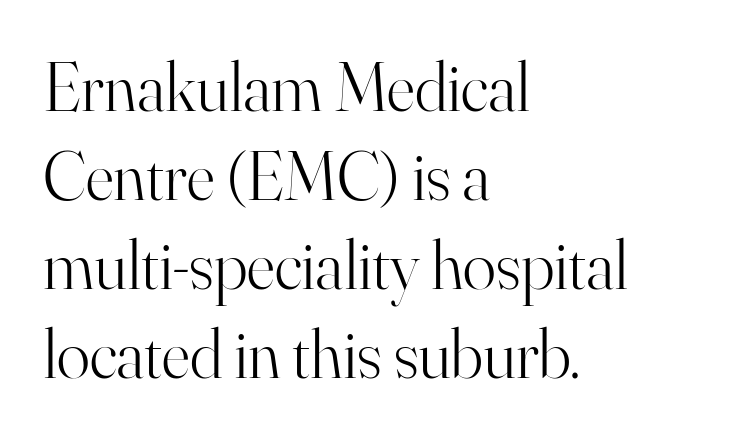
Every stem runs plumb, perpendicular to the baseline. Think of a printed novel: that variable character pitch is what you see here. Letters have the restrained weight of plain body copy at most. A student would call this left alignment; a typographer would say flush left, rag right. Students, note that the glyphs here touch the page at normal intervals.
